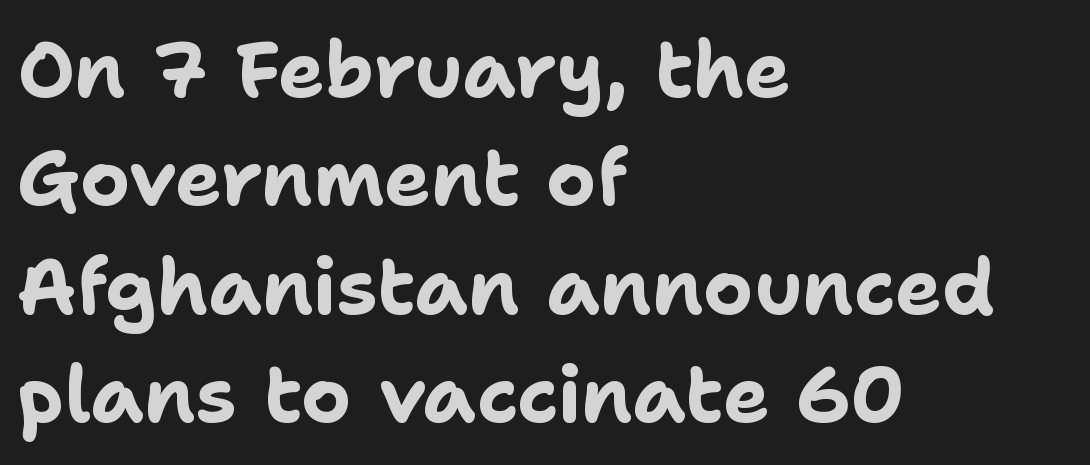
Q: Is the text bold? A: Yes.
Q: Is the text italic (slanted)? A: No, it is upright.
Q: Is the typeface a serif or a sans-serif typeface? A: Sans-serif.
Q: Is the text underlined? A: No.
Q: How is the paragraph aligned? A: Left-aligned.
Q: Is the spacing between letters normal or unusually wide? A: Normal.
Q: Is the spacing between lines tight, normal or loose? A: Normal.
Q: Width (condensed, normal, or wide)? A: Normal.
Q: Stroke contrast? A: Low.
Q: x-height? A: Medium.
Q: Monospaced? A: No.
